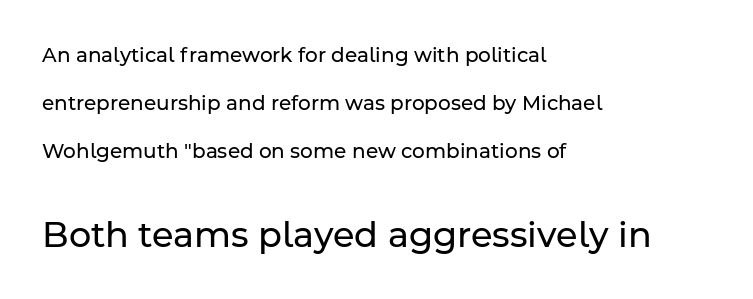
{"serif": "no", "italic": "no", "bold": "no", "weight": "regular", "width": "normal", "stroke_contrast": "low", "x_height": "medium", "monospaced": "no", "underline": "no", "align": "left", "line_spacing": "loose", "line_spacing_ratio": 2.39, "letter_spacing": "normal", "letter_spacing_em": 0.0, "larger_block": "second", "size_ratio": 1.75, "glyph_px": 35}
